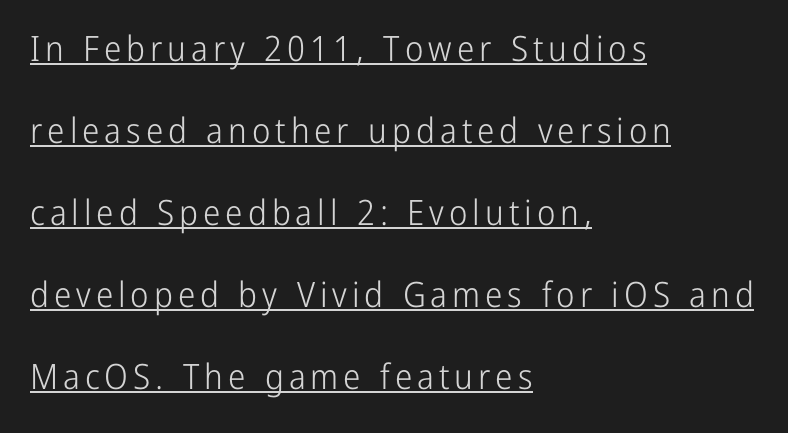
{"serif": "no", "italic": "no", "bold": "no", "weight": "light", "width": "condensed", "stroke_contrast": "low", "x_height": "medium", "monospaced": "no", "underline": "yes", "align": "left", "line_spacing": "loose", "line_spacing_ratio": 2.34, "glyph_px": 35}
